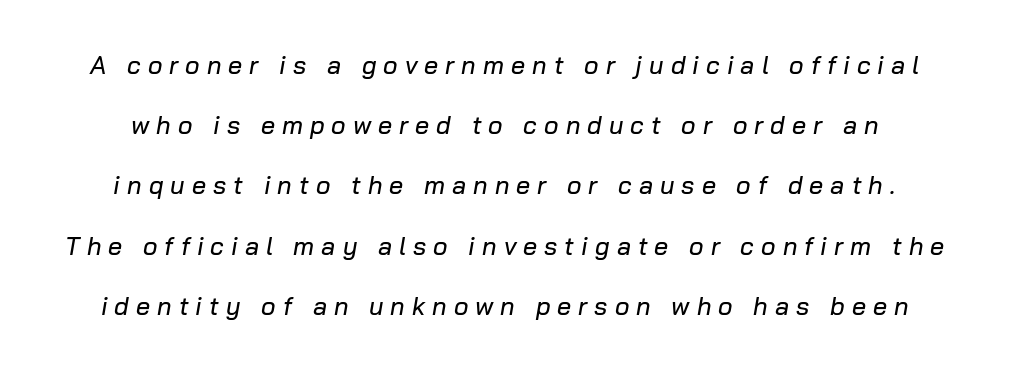
A bare baseline throughout the passage. Substantial extra tracking has been applied to these lines. Reading down the column, the eye jumps a long way to each next line. Style check: oblique.
